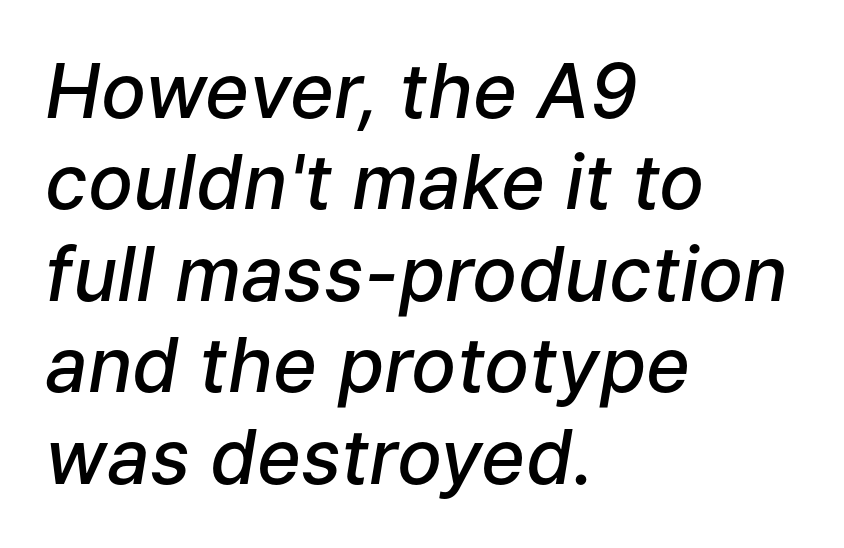
Q: Is the text bold? A: Semi-bold.
Q: Is the text italic (slanted)? A: Yes, it leans right by about 9 degrees.
Q: Is the text underlined? A: No.
Q: How is the paragraph aligned? A: Left-aligned.
Q: Is the spacing between letters normal or unusually wide? A: Normal.
Q: Width (condensed, normal, or wide)? A: Normal.
Q: Stroke contrast? A: Low.
Q: x-height? A: Medium.
Q: Monospaced? A: No.
